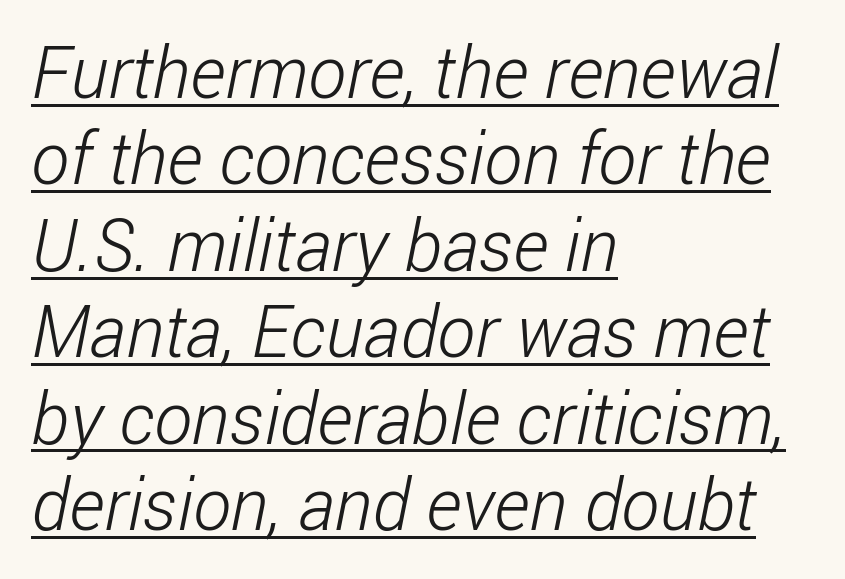
The image shows 72 px light, condensed sans-serif type; set left-aligned, line spacing 1.2x, normal letter spacing, underlined; low stroke contrast and a medium x-height.
